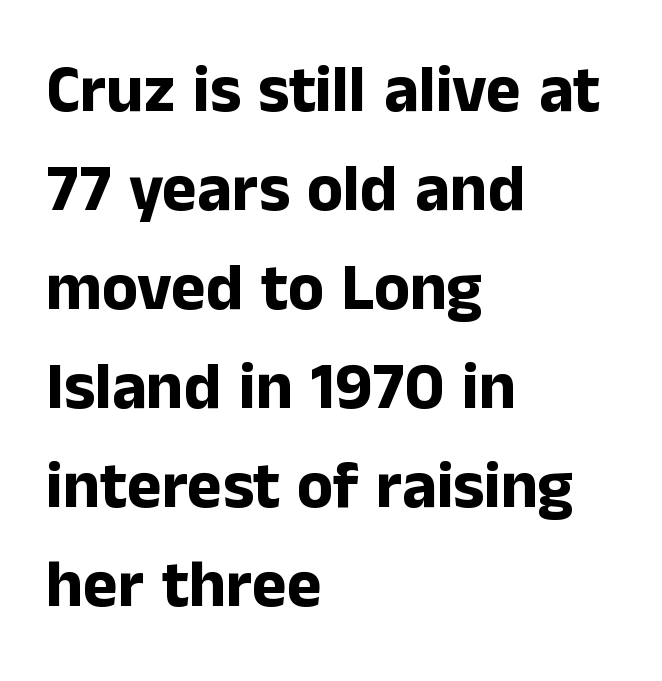
The space directly below the letters is spotless. Heavy-handed strokes throughout: this text is bold. Default kerning and tracking; the words read as compact shapes. Characters remain perfectly vertical along every line. Line starts are locked; line ends wander. The glyphs in this specimen are sans serif.
